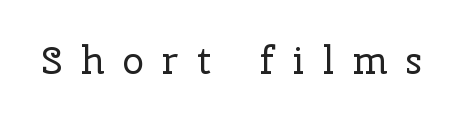
Compared with typical body copy, the letter spacing here is much looser. A typesetter would call this proportional, since set widths differ per character. This sample uses an upright cut, with every glyph sitting square on the baseline. Is this a sans? No — the strokes have serifs. Check under the words: just untouched page. The typeface has the unassuming heft of standard copy or less.
